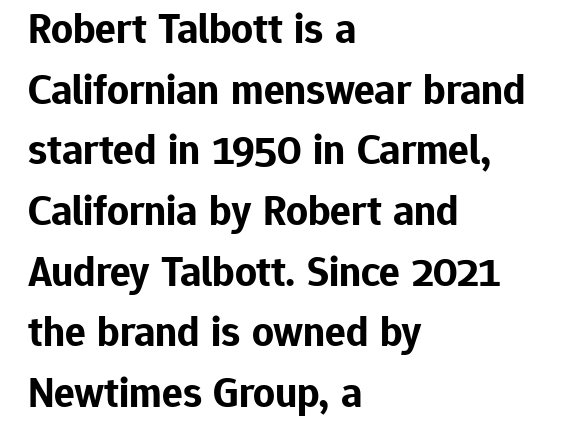
{"serif": "no", "italic": "no", "bold": "yes", "weight": "bold", "width": "normal", "stroke_contrast": "low", "x_height": "medium", "monospaced": "no", "underline": "no", "align": "left", "line_spacing": "normal", "line_spacing_ratio": 1.41, "letter_spacing": "normal", "letter_spacing_em": 0.0, "glyph_px": 43}
